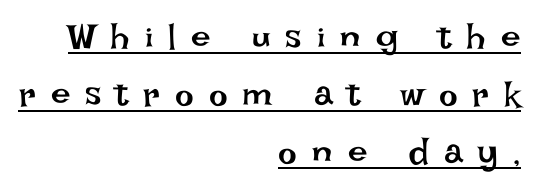
On a weight scale, this lands at 450 or below. Does extra space separate the letters? Yes, quite a lot of it. What's the leading like? Ordinary, nothing unusual. Has an underline been added? It has. These lines stack with their right ends in a neat column.
